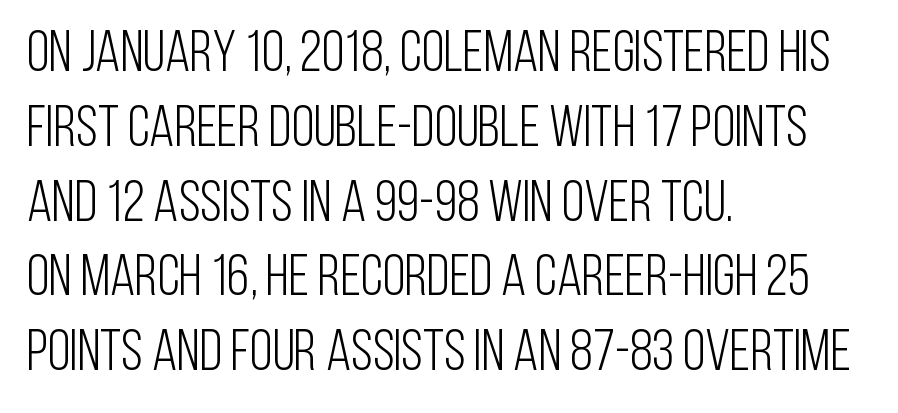
The image shows 58 px light, condensed sans-serif type, upright; set left-aligned, normal line spacing (1.29x), normal letter spacing, not underlined; low stroke contrast and a large x-height.
